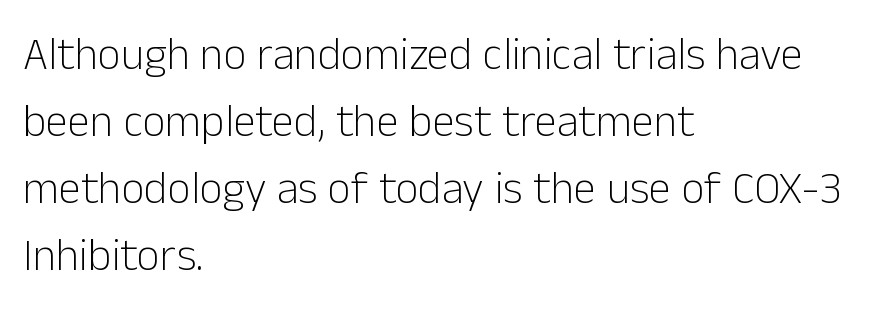
Counters stay open thanks to moderate or lighter strokes. The lines are quadded left. Each letter keeps its own natural width here, so spacing adapts to shape. No extra tracking has been applied to these lines. Has an underline been added? It has not.
